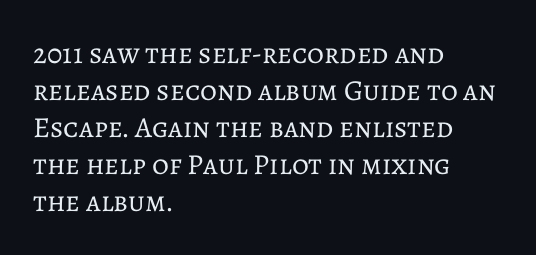
Q: Is the text bold? A: No.
Q: Is the text italic (slanted)? A: No, it is upright.
Q: Is the text underlined? A: No.
Q: How is the paragraph aligned? A: Left-aligned.
Q: Is the spacing between letters normal or unusually wide? A: Normal.
Q: Is the spacing between lines tight, normal or loose? A: Normal.
Q: Width (condensed, normal, or wide)? A: Normal.
Q: Stroke contrast? A: Low.
Q: x-height? A: Medium.
Q: Monospaced? A: No.
